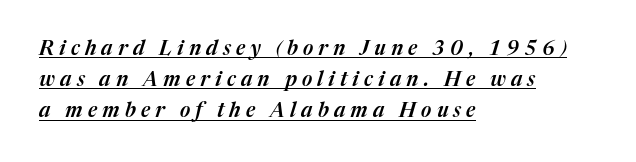
The image shows 20 px text type, italic (leaning right); set left-aligned, normal line spacing (1.56x), unusually wide letter spacing (+0.26 em), underlined.
